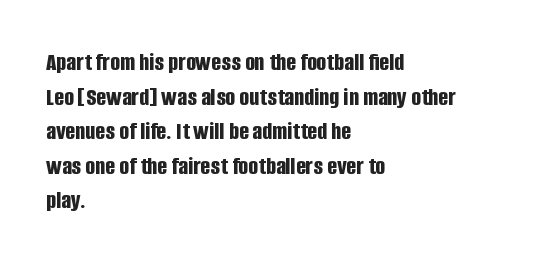
Q: Is the text bold? A: Yes.
Q: Is the text italic (slanted)? A: No, it is upright.
Q: Is the text underlined? A: No.
Q: How is the paragraph aligned? A: Left-aligned.
Q: Is the spacing between letters normal or unusually wide? A: Normal.
Q: Is the spacing between lines tight, normal or loose? A: Normal.
